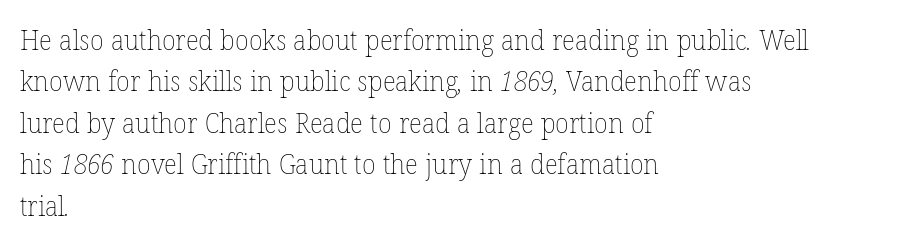
The image shows 28 px thin type; set left-aligned, normal line spacing (1.48x), normal letter spacing, not underlined; low stroke contrast and a medium x-height.
